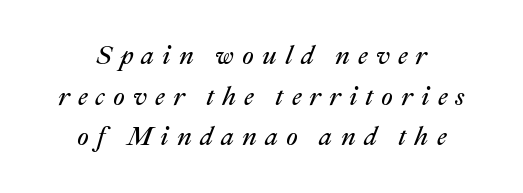
Q: Is the text bold? A: No.
Q: Is the text italic (slanted)? A: Yes, it leans right by about 22 degrees.
Q: Is the text underlined? A: No.
Q: How is the paragraph aligned? A: Centered.
Q: Is the spacing between letters normal or unusually wide? A: Unusually wide.
Q: Is the spacing between lines tight, normal or loose? A: Normal.
